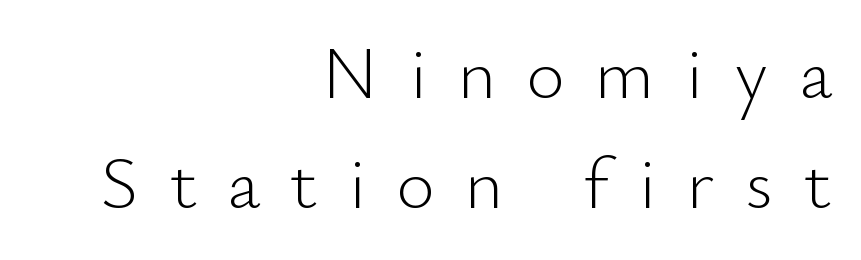
Letter spacing: wide. Summary of weight: not heavy and not bold. Typeset ragged left — the right edge is the straight one. The string is rendered with underlining switched off.
